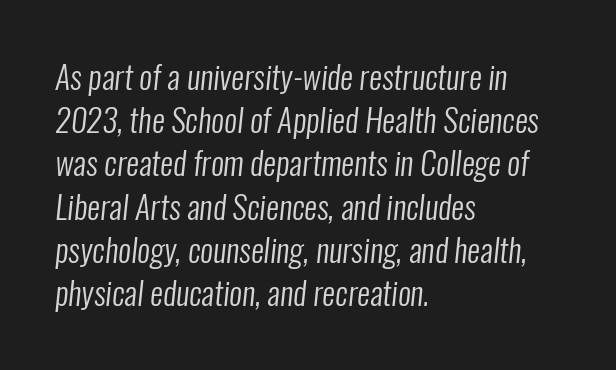
Q: Is the text bold? A: No.
Q: Is the typeface a serif or a sans-serif typeface? A: Sans-serif.
Q: Is the text underlined? A: No.
Q: How is the paragraph aligned? A: Left-aligned.
Q: Is the spacing between letters normal or unusually wide? A: Normal.
Q: Is the spacing between lines tight, normal or loose? A: Normal.
Q: Width (condensed, normal, or wide)? A: Condensed.
Q: Stroke contrast? A: Low.
Q: x-height? A: Medium.
Q: Monospaced? A: No.
